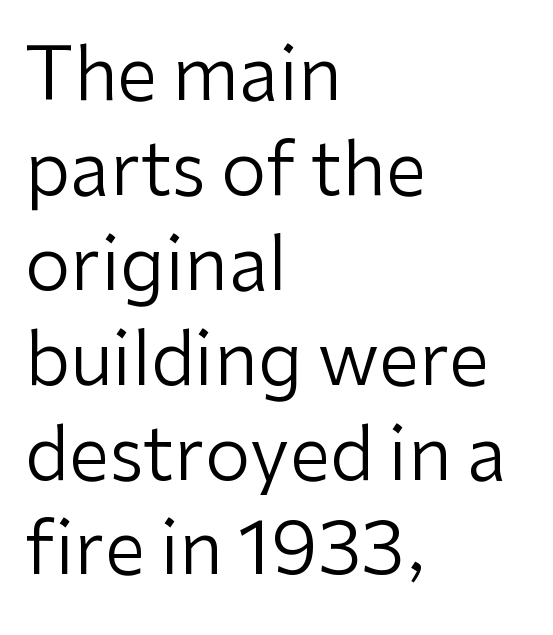
Heaviness? Minimal to ordinary, like unemphasized prose. Short note: letters normally spaced. Proportional: the letters do not fall into vertical columns. Are there feet on the stems? There aren't — it's a sans. Line beginnings align vertically; line endings do not.
